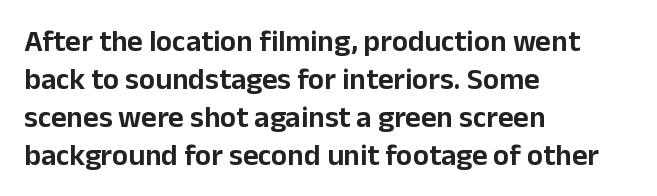
Is the letter spacing exaggerated? No — it looks like the ordinary default. The text block is weighted toward the left margin, trailing off unevenly rightward. Check where the strokes stop: nothing finishes them off — pure sans. If you drew a line through each stem, it would be perfectly vertical. Here the designer chose a conventional face with non-uniform glyph widths. Descenders are the only things crossing below the line.
